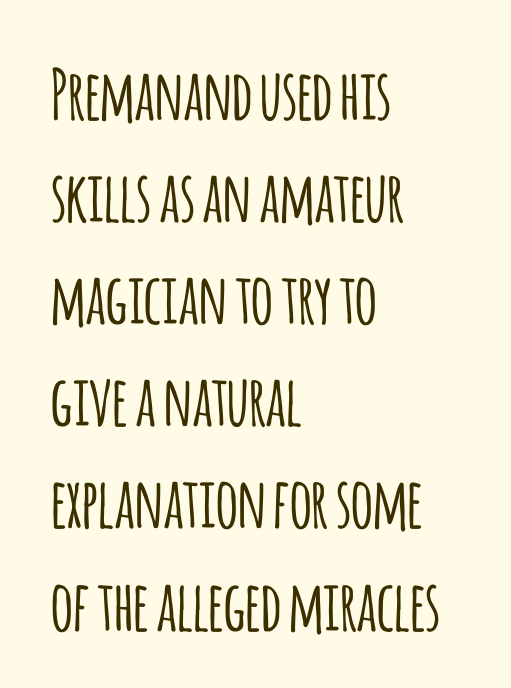
Bare-footed words on every line. How are the letters spaced? Ordinarily, with no added tracking. A typesetter would call this proportional, since set widths differ per character. The characters display no serif detailing; their extremities are plain.
